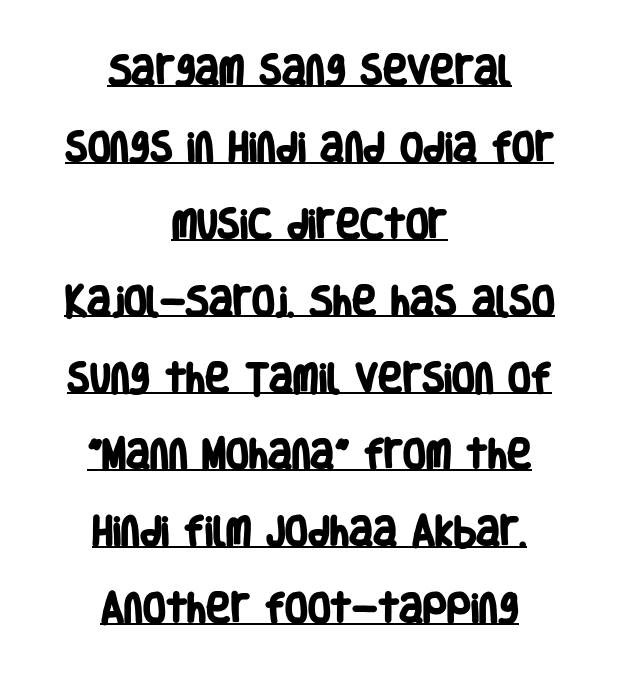
Regarding serifs, this sample does without them. This rendering uses center alignment, leaving both contours irregular but symmetric. Quick note: underline on. Here the glyphs are tracked normally, forming tight word shapes. Set as a true bold cut, around the 700 mark. Each letter keeps its own natural width here, so spacing adapts to shape.
